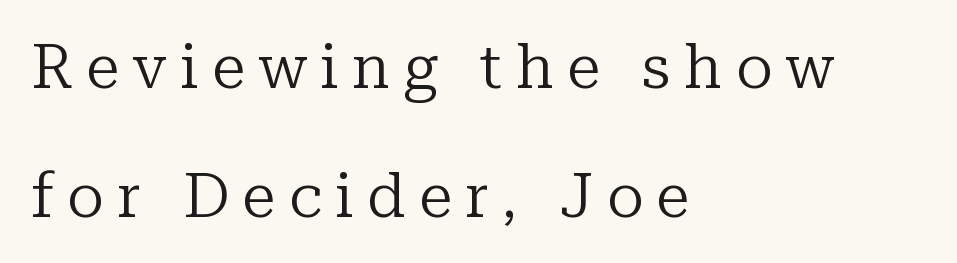
{"serif": "yes", "italic": "no", "bold": "no", "weight": "regular", "width": "normal", "stroke_contrast": "low", "x_height": "medium", "monospaced": "no", "underline": "no", "align": "left", "line_spacing": "loose", "line_spacing_ratio": 2.11, "letter_spacing": "wide", "letter_spacing_em": 0.22, "glyph_px": 61}
